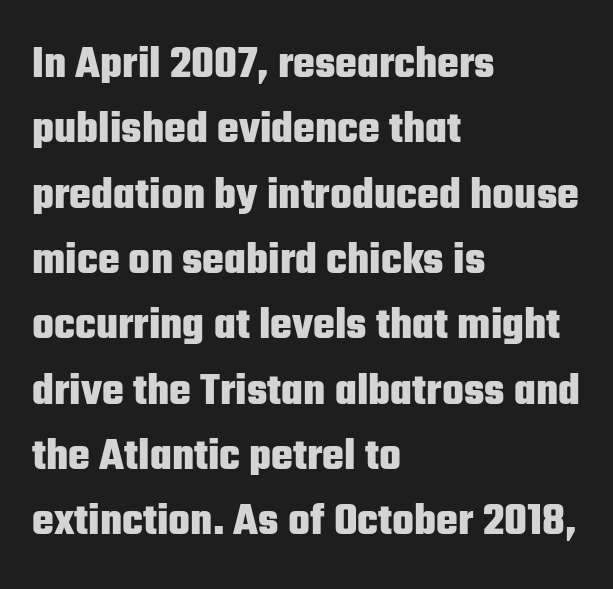
{"serif": "no", "italic": "no", "bold": "yes", "weight": "heavy", "width": "condensed", "stroke_contrast": "low", "x_height": "medium", "monospaced": "no", "underline": "no", "align": "left", "line_spacing": "normal", "line_spacing_ratio": 1.42, "letter_spacing": "normal", "letter_spacing_em": 0.0, "glyph_px": 46}
